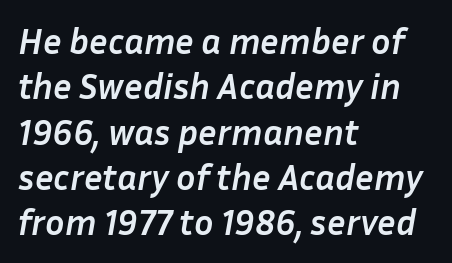
Q: Is the text bold? A: Yes.
Q: Is the text italic (slanted)? A: Yes, it leans right by about 10 degrees.
Q: Is the text underlined? A: No.
Q: How is the paragraph aligned? A: Left-aligned.
Q: Is the spacing between letters normal or unusually wide? A: Normal.
Q: Is the spacing between lines tight, normal or loose? A: Normal.
Q: Width (condensed, normal, or wide)? A: Normal.
Q: Stroke contrast? A: Low.
Q: x-height? A: Medium.
Q: Monospaced? A: No.
